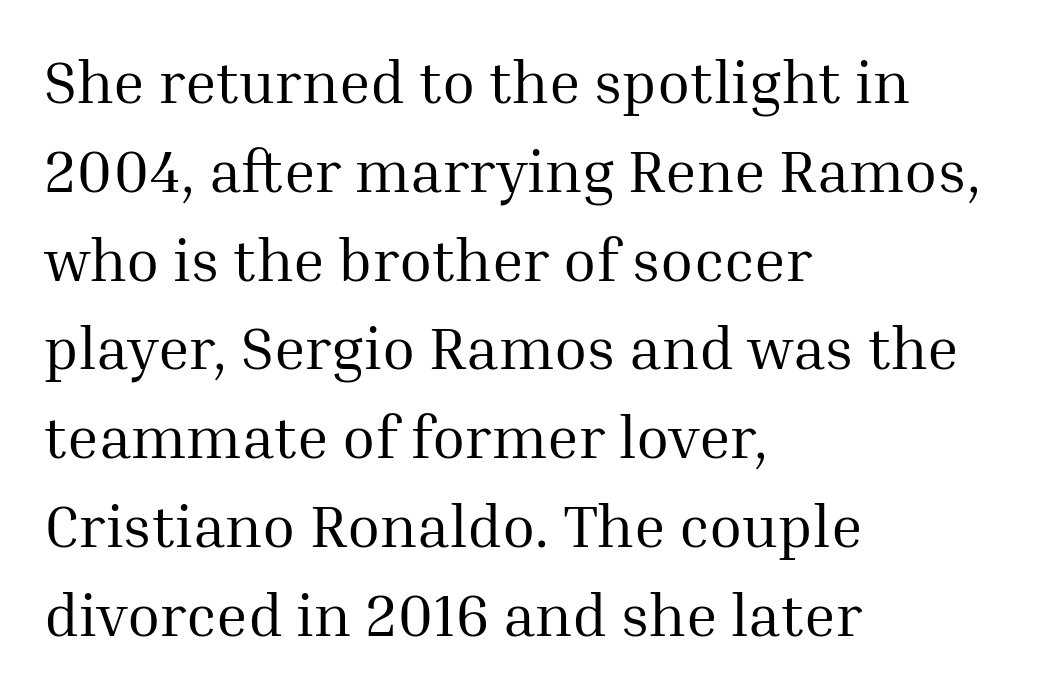
A typesetter would call this proportional, since set widths differ per character. Italic: no, the glyphs are upright roman. Stroke thickness stays within the range of a standard reading face or lighter. Honestly, the row spacing looks completely unremarkable. Visually the block forms a straight wall on the left and a jagged coastline on the right. The letters carry serifs — small finishing strokes at the ends of their stems.
